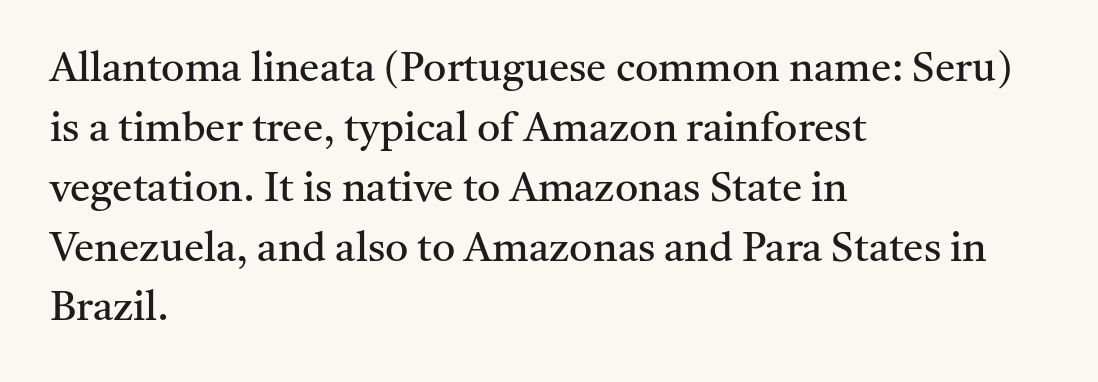
{"serif": "yes", "italic": "no", "bold": "no", "weight": "regular", "width": "normal", "stroke_contrast": "medium", "x_height": "medium", "monospaced": "no", "underline": "no", "align": "left", "line_spacing": "normal", "line_spacing_ratio": 1.46, "letter_spacing": "normal", "letter_spacing_em": 0.0, "glyph_px": 41}
